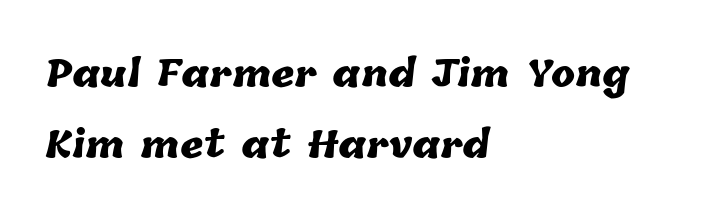
Spacing between characters is what you'd get straight out of the box. Do the characters align in a grid? No, the font is proportional. Underline: absent. As a designer I'd log this as weight 700, bold. Each line starts at the same left margin while the right side varies. The line-height multiplier appears high, well above default.
